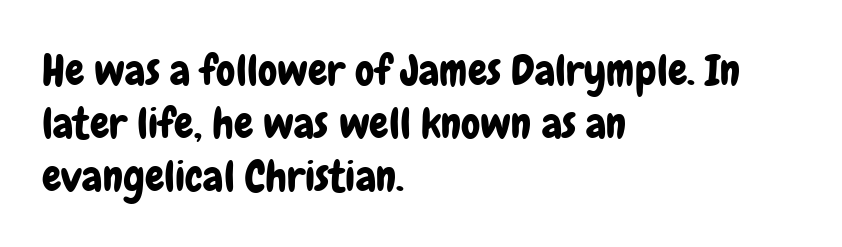
This rendering uses left alignment, leaving the right contour irregular. This is sans-serif lettering, the kind often seen on screens and signage. Bare-footed words on every line. You could not count columns in this text — the font is proportionally spaced. There is no visible air inserted between adjacent glyphs.
